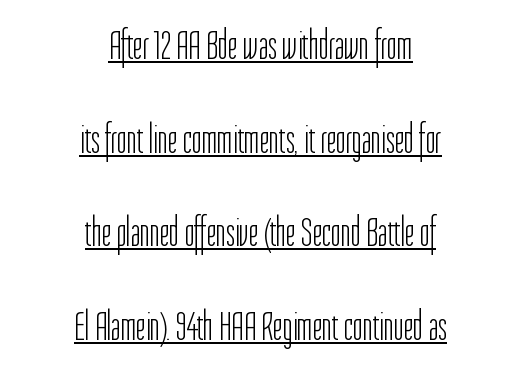
Nothing heavy about these letters — not bold at all. Serifs: no, the terminals of the letterforms are clean. Leftover space on each line is divided equally before and after the words. These lines were composed using upright roman letters. The face used here is proportionally spaced, like ordinary book or web type.
